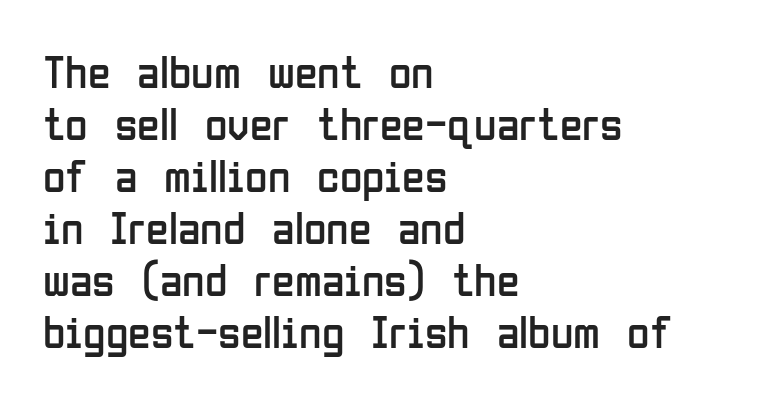
The weight would be labelled regular, book, light, or lighter still. The text was rendered using a sans face with plain stroke endings. Spacing between characters is what you'd get straight out of the box. These lines stack with their left ends in a neat column.
